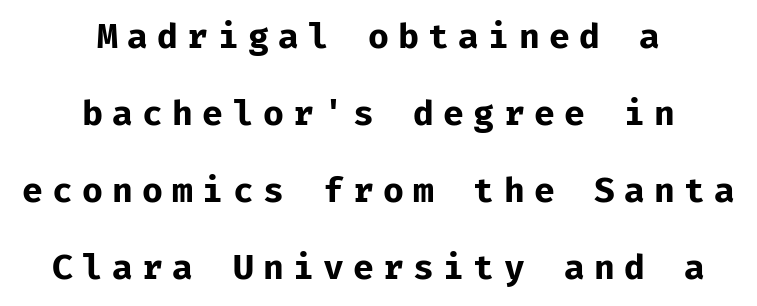
{"serif": "no", "italic": "no", "bold": "yes", "weight": "bold", "width": "normal", "stroke_contrast": "low", "x_height": "medium", "monospaced": "yes", "underline": "no", "align": "center", "line_spacing": "loose", "line_spacing_ratio": 2.26, "letter_spacing": "wide", "letter_spacing_em": 0.27, "glyph_px": 34}
